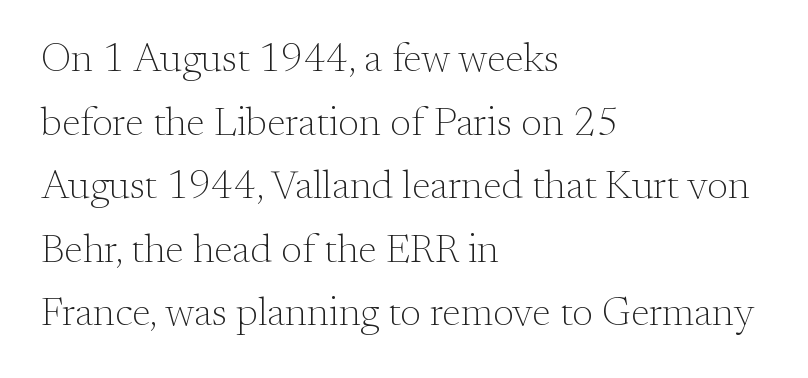
The image shows 40 px light serif type, upright; set left-aligned, normal line spacing (1.59x), normal letter spacing, not underlined; medium stroke contrast and a small x-height.
